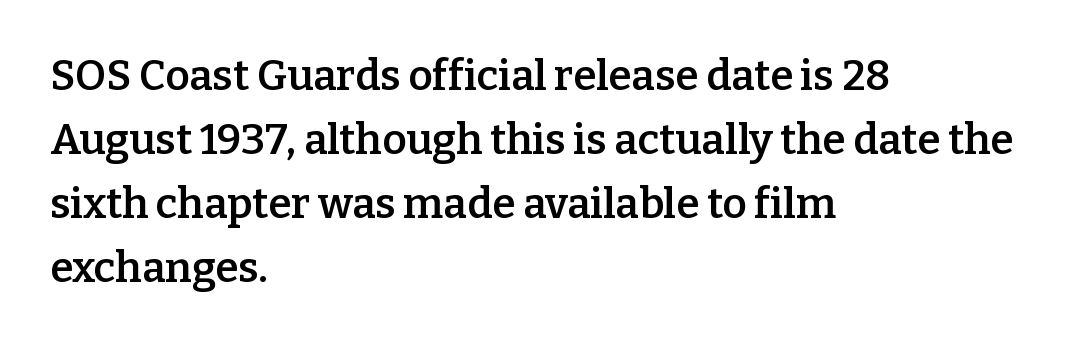
Q: Is the text bold? A: Semi-bold.
Q: Is the text italic (slanted)? A: No, it is upright.
Q: Is the typeface a serif or a sans-serif typeface? A: Serif.
Q: Is the text underlined? A: No.
Q: How is the paragraph aligned? A: Left-aligned.
Q: Is the spacing between letters normal or unusually wide? A: Normal.
Q: Is the spacing between lines tight, normal or loose? A: Normal.
Q: Width (condensed, normal, or wide)? A: Normal.
Q: Stroke contrast? A: Low.
Q: x-height? A: Medium.
Q: Monospaced? A: No.
